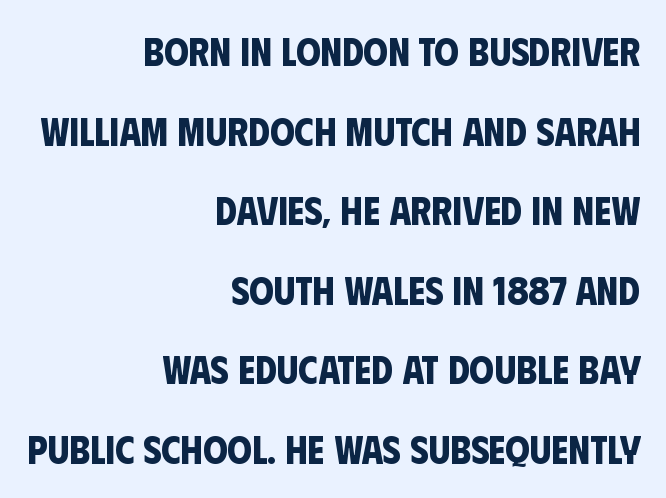
Q: Is the text bold? A: Yes.
Q: Is the typeface a serif or a sans-serif typeface? A: Sans-serif.
Q: Is the text underlined? A: No.
Q: How is the paragraph aligned? A: Right-aligned.
Q: Is the spacing between letters normal or unusually wide? A: Normal.
Q: Is the spacing between lines tight, normal or loose? A: Loose.
Q: Width (condensed, normal, or wide)? A: Condensed.
Q: Stroke contrast? A: Low.
Q: x-height? A: Large.
Q: Monospaced? A: No.
